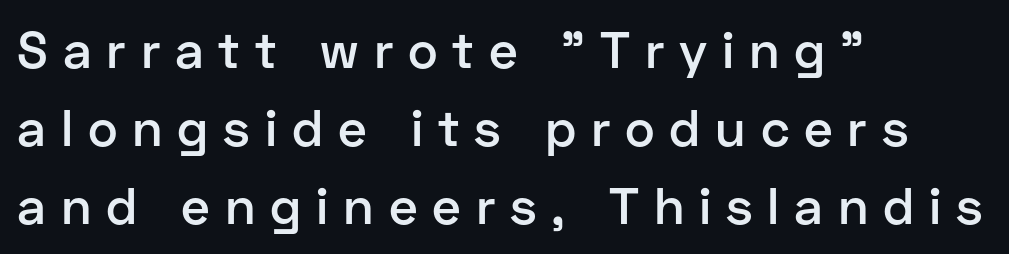
Q: Is the text bold? A: Semi-bold.
Q: Is the text italic (slanted)? A: No, it is upright.
Q: Is the typeface a serif or a sans-serif typeface? A: Sans-serif.
Q: Is the text underlined? A: No.
Q: How is the paragraph aligned? A: Left-aligned.
Q: Is the spacing between letters normal or unusually wide? A: Unusually wide.
Q: Is the spacing between lines tight, normal or loose? A: Normal.
Q: Width (condensed, normal, or wide)? A: Normal.
Q: Stroke contrast? A: Low.
Q: x-height? A: Medium.
Q: Monospaced? A: No.
